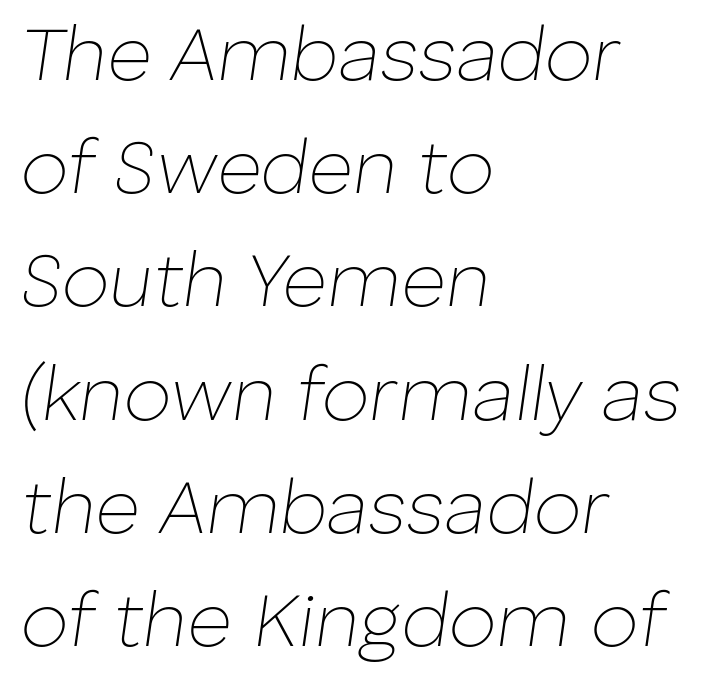
Q: Is the text bold? A: No.
Q: Is the text italic (slanted)? A: Yes, it leans right by about 8 degrees.
Q: Is the text underlined? A: No.
Q: How is the paragraph aligned? A: Left-aligned.
Q: Is the spacing between letters normal or unusually wide? A: Normal.
Q: Is the spacing between lines tight, normal or loose? A: Normal.
Q: Width (condensed, normal, or wide)? A: Normal.
Q: Stroke contrast? A: Low.
Q: x-height? A: Medium.
Q: Monospaced? A: No.
